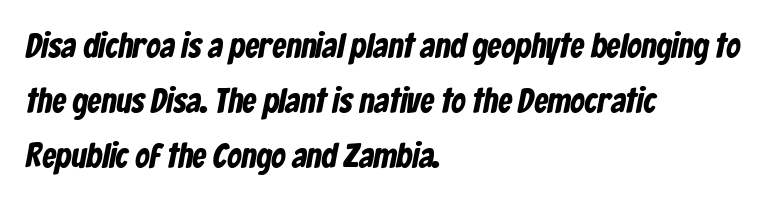
Q: Is the typeface a serif or a sans-serif typeface? A: Sans-serif.
Q: Is the text underlined? A: No.
Q: How is the paragraph aligned? A: Left-aligned.
Q: Is the spacing between letters normal or unusually wide? A: Normal.
Q: Is the spacing between lines tight, normal or loose? A: Normal.
Q: Width (condensed, normal, or wide)? A: Condensed.
Q: Stroke contrast? A: Low.
Q: x-height? A: Medium.
Q: Monospaced? A: No.
